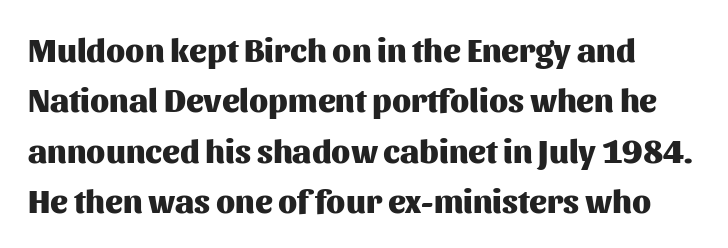
Leading matches the norm, producing a regular column. Classification — sans serif. Compared with typical body copy, the letter spacing here is the same. Do the characters align in a grid? No, the font is proportional. Every character sits straight up, as roman type does. This is heavy type, rendered in bold.
